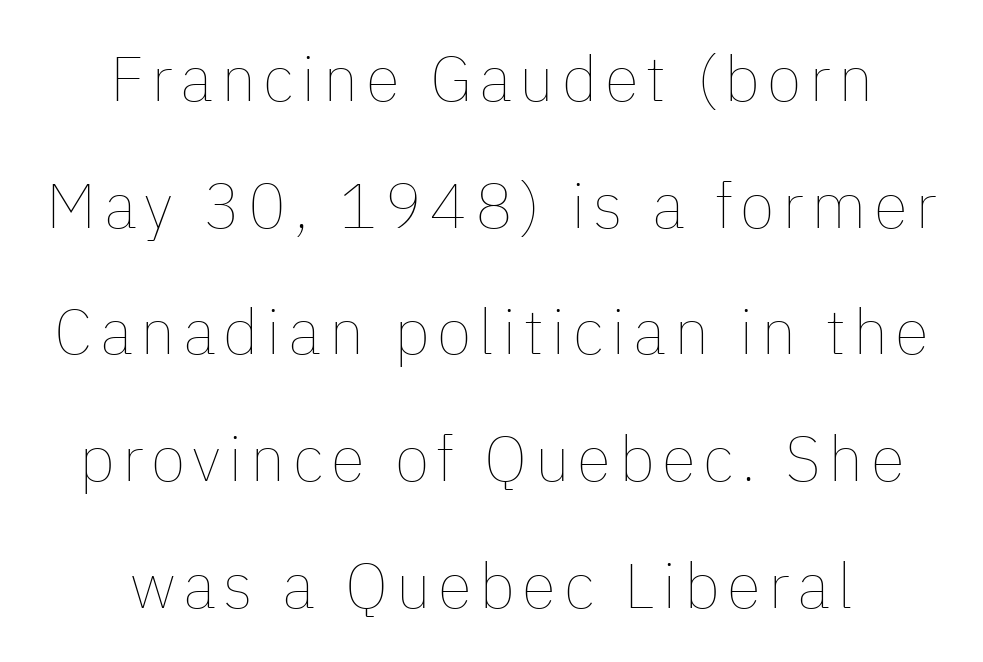
{"italic": "no", "bold": "no", "weight": "thin", "width": "normal", "stroke_contrast": "low", "x_height": "medium", "monospaced": "no", "underline": "no", "align": "center", "line_spacing": "loose", "line_spacing_ratio": 2.01, "glyph_px": 63}
